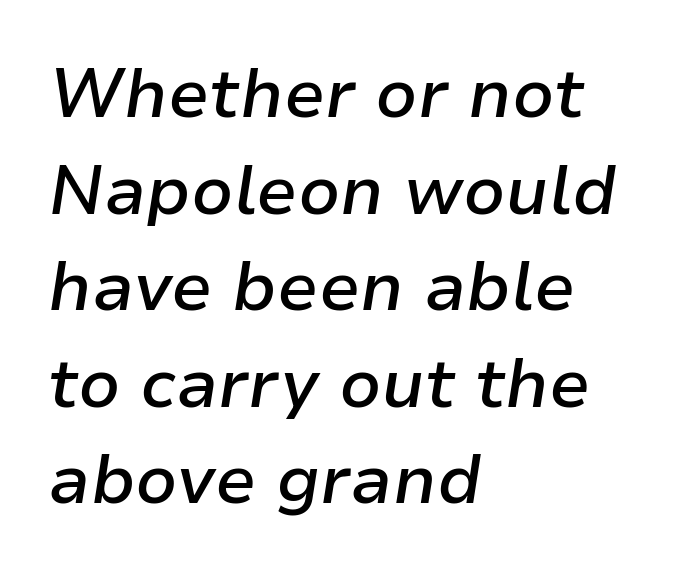
This sample has the flowing, uneven cadence of proportional lettering. Nothing unusual about the tracking: characters are spaced as the font intends. Horizontal alignment here is leftward, the default for most running prose. The letters are semibold — heavier than regular but short of a full bold.
